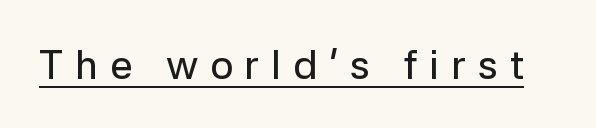
{"serif": "no", "italic": "no", "width": "normal", "stroke_contrast": "low", "x_height": "medium", "monospaced": "no", "underline": "yes", "letter_spacing": "wide", "letter_spacing_em": 0.28, "glyph_px": 41}
